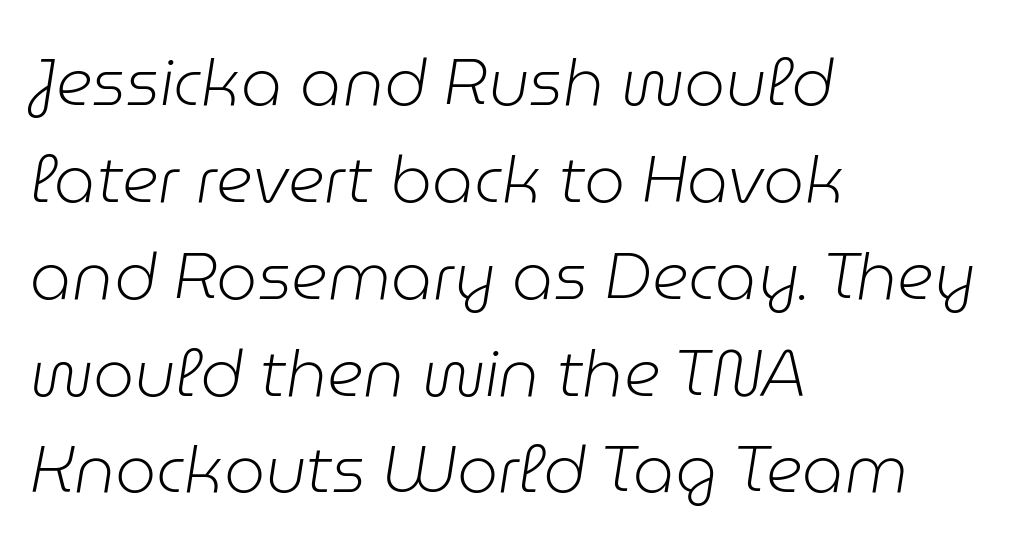
{"italic": "yes", "lean": "right", "slant_degrees": 9, "bold": "no", "weight": "light", "width": "normal", "stroke_contrast": "low", "x_height": "medium", "monospaced": "no", "underline": "no", "align": "left", "line_spacing": "normal", "line_spacing_ratio": 1.49, "letter_spacing": "normal", "letter_spacing_em": 0.0, "glyph_px": 65}
